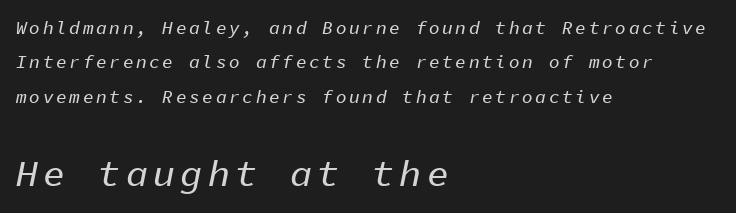
The image shows 37 px text type, italic (leaning right), monospaced; set left-aligned, loose line spacing (1.91x), not underlined; the second (bottom) block is 2.06x larger; low stroke contrast and a medium x-height.
